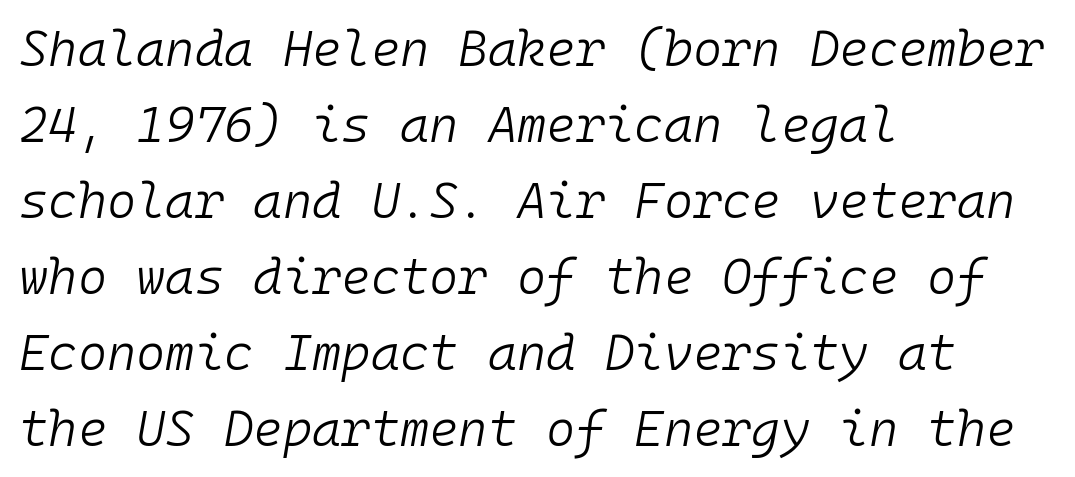
The image shows 50 px light type, italic (leaning right), monospaced; set left-aligned, normal line spacing (1.52x), normal letter spacing, not underlined; low stroke contrast and a medium x-height.
